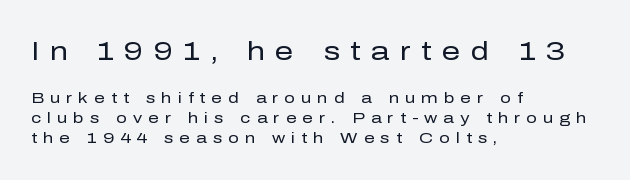
{"italic": "no", "bold": "no", "underline": "no", "align": "left", "line_spacing": "normal", "line_spacing_ratio": 1.32, "letter_spacing": "wide", "letter_spacing_em": 0.4, "larger_block": "first", "size_ratio": 1.73, "glyph_px": 26}
